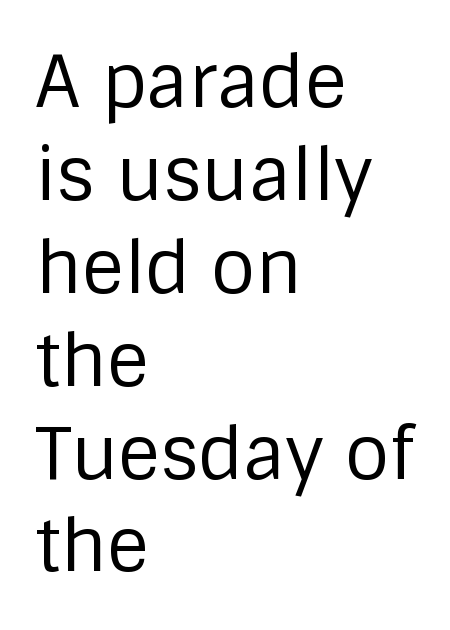
Are there feet on the stems? There aren't — it's a sans. Varying glyph widths throughout — classic text-font behaviour. Evenly set lines give the paragraph a standard silhouette. The characters are drawn with everyday or finer stroke widths.
